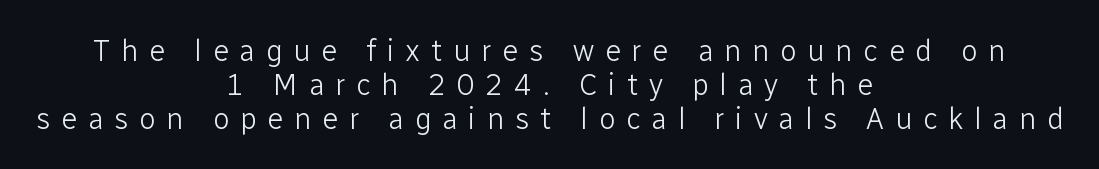
The image shows 30 px light sans-serif type, upright; set centered, tight line spacing (1.13x), unusually wide letter spacing (+0.36 em), not underlined; low stroke contrast and a medium x-height.
